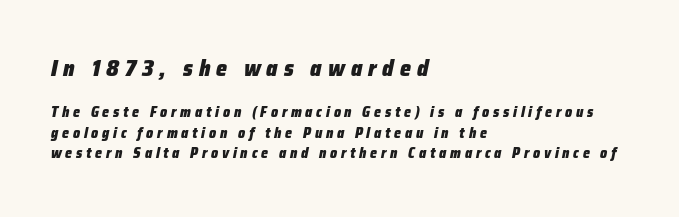
The image shows 22 px bold type, italic (leaning right); set left-aligned, normal line spacing (1.47x), unusually wide letter spacing (+0.27 em), not underlined; the first (top) block is 1.57x larger.
